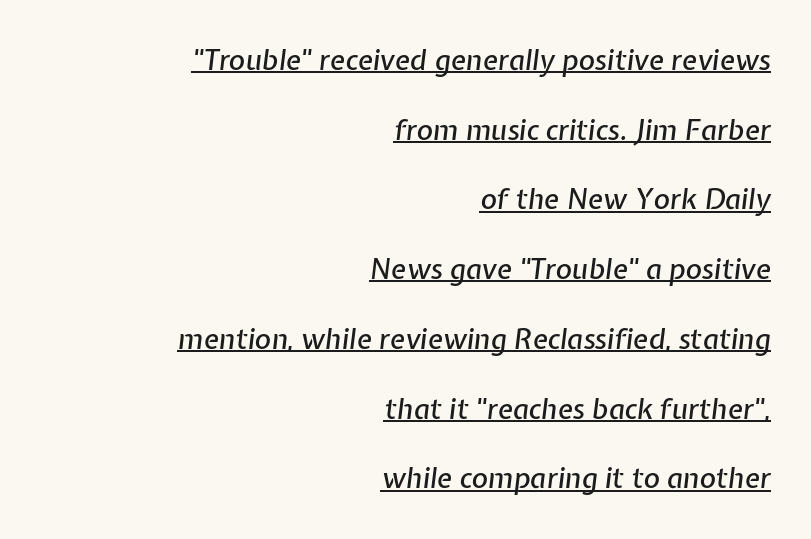
{"italic": "yes", "lean": "right", "slant_degrees": 7, "width": "normal", "stroke_contrast": "low", "x_height": "medium", "monospaced": "no", "underline": "yes", "align": "right", "line_spacing": "loose", "line_spacing_ratio": 2.49, "letter_spacing": "normal", "letter_spacing_em": 0.0, "glyph_px": 28}
